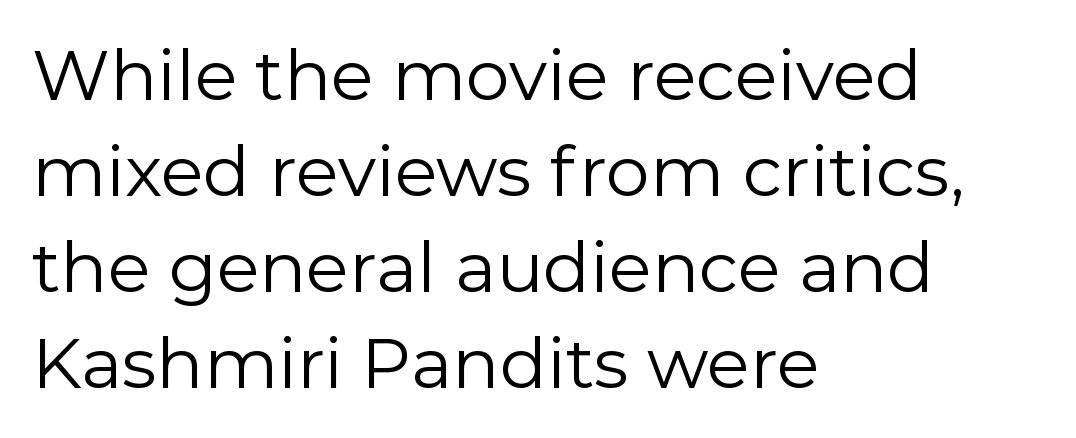
Q: Is the text bold? A: No.
Q: Is the text italic (slanted)? A: No, it is upright.
Q: Is the typeface a serif or a sans-serif typeface? A: Sans-serif.
Q: Is the text underlined? A: No.
Q: How is the paragraph aligned? A: Left-aligned.
Q: Is the spacing between letters normal or unusually wide? A: Normal.
Q: Is the spacing between lines tight, normal or loose? A: Normal.
Q: Width (condensed, normal, or wide)? A: Normal.
Q: x-height? A: Medium.
Q: Monospaced? A: No.
